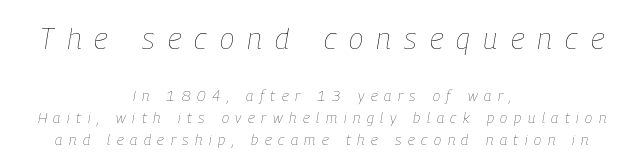
The line texture is sparse and dotted thanks to wide tracking. Stroke thickness stays within the range of a standard reading face or lighter. The area under the type is left untouched. Here the designer chose a conventional face with non-uniform glyph widths. This is oblique type, the kind used for emphasis or titles.
